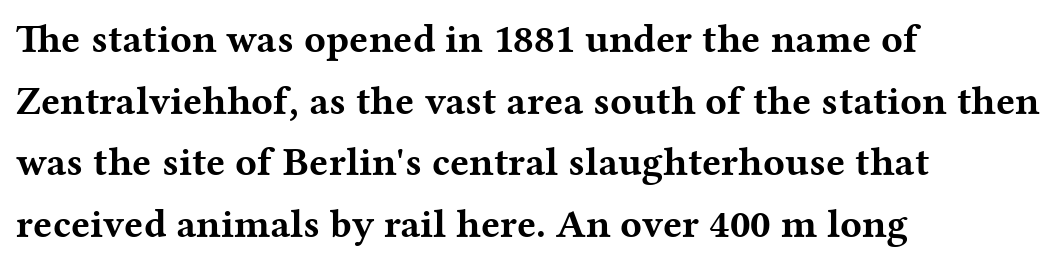
Q: Is the text bold? A: Yes.
Q: Is the text italic (slanted)? A: No, it is upright.
Q: Is the typeface a serif or a sans-serif typeface? A: Serif.
Q: Is the text underlined? A: No.
Q: How is the paragraph aligned? A: Left-aligned.
Q: Is the spacing between letters normal or unusually wide? A: Normal.
Q: Is the spacing between lines tight, normal or loose? A: Normal.
Q: Width (condensed, normal, or wide)? A: Wide.
Q: Stroke contrast? A: Medium.
Q: x-height? A: Medium.
Q: Monospaced? A: No.
